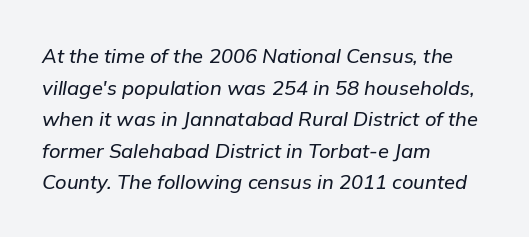
The image shows 20 px text type, italic (leaning right); set left-aligned, normal line spacing (1.58x), normal letter spacing, not underlined.
